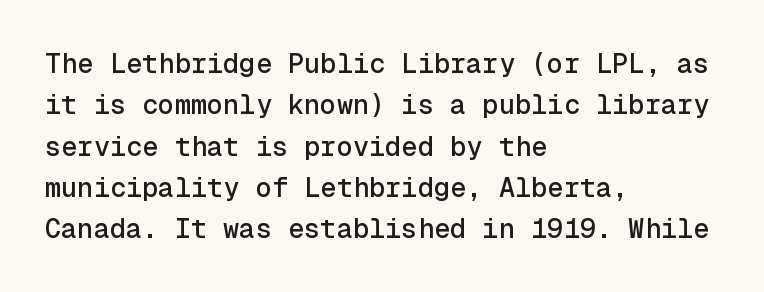
The image shows 27 px text type, upright; set left-aligned, normal line spacing (1.53x), normal letter spacing, not underlined.
